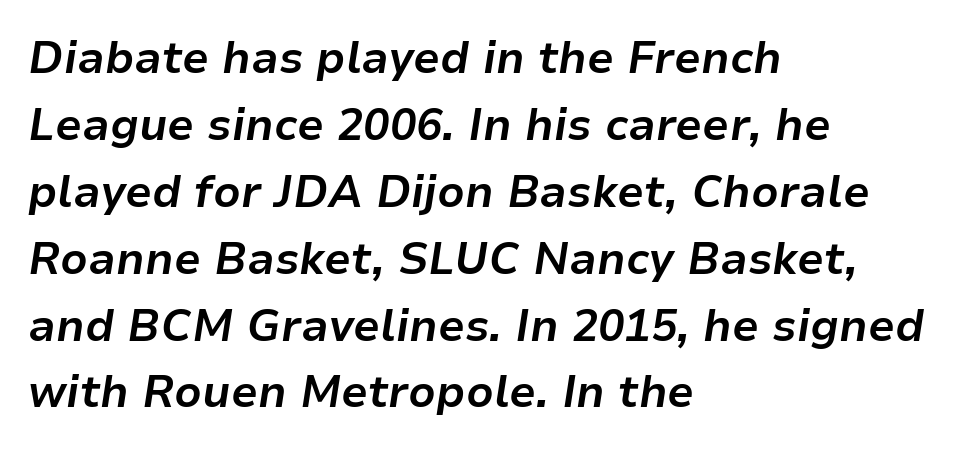
Q: Is the text bold? A: Yes.
Q: Is the text italic (slanted)? A: Yes, it leans right by about 9 degrees.
Q: Is the text underlined? A: No.
Q: How is the paragraph aligned? A: Left-aligned.
Q: Is the spacing between letters normal or unusually wide? A: Normal.
Q: Is the spacing between lines tight, normal or loose? A: Normal.
Q: Width (condensed, normal, or wide)? A: Normal.
Q: Stroke contrast? A: Low.
Q: x-height? A: Medium.
Q: Monospaced? A: No.
